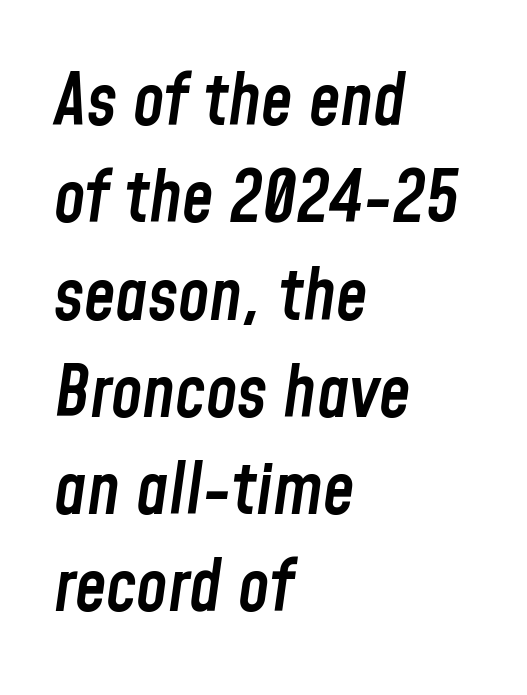
{"italic": "yes", "lean": "right", "slant_degrees": 8, "bold": "semi", "weight": "semibold", "width": "condensed", "stroke_contrast": "low", "x_height": "medium", "monospaced": "no", "underline": "no", "align": "left", "line_spacing": "normal", "line_spacing_ratio": 1.37, "letter_spacing": "normal", "letter_spacing_em": 0.0, "glyph_px": 71}
